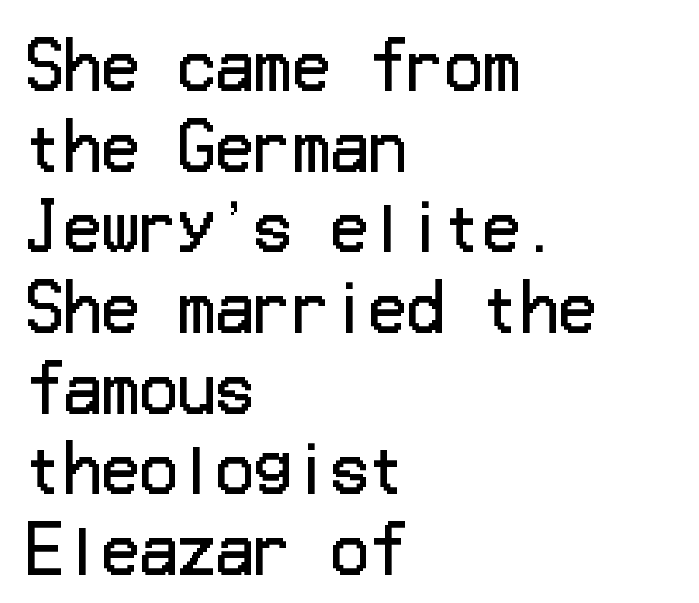
Q: Is the text bold? A: No.
Q: Is the text italic (slanted)? A: No, it is upright.
Q: Is the typeface a serif or a sans-serif typeface? A: Sans-serif.
Q: Is the text underlined? A: No.
Q: How is the paragraph aligned? A: Left-aligned.
Q: Is the spacing between letters normal or unusually wide? A: Normal.
Q: Is the spacing between lines tight, normal or loose? A: Normal.
Q: Width (condensed, normal, or wide)? A: Normal.
Q: Stroke contrast? A: Low.
Q: x-height? A: Medium.
